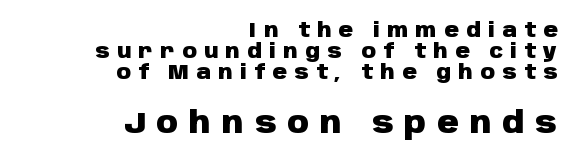
{"serif": "no", "italic": "no", "bold": "yes", "weight": "heavy", "width": "normal", "stroke_contrast": "low", "x_height": "large", "monospaced": "no", "underline": "no", "align": "right", "line_spacing": "tight", "line_spacing_ratio": 1.06, "letter_spacing": "wide", "letter_spacing_em": 0.37, "larger_block": "second", "size_ratio": 1.5, "glyph_px": 30}
